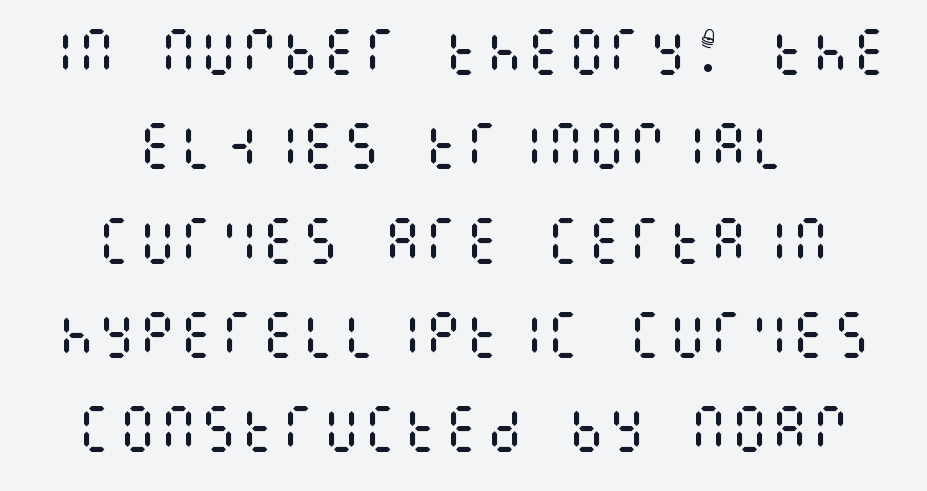
Q: Is the text bold? A: No.
Q: Is the text italic (slanted)? A: No, it is upright.
Q: Is the text underlined? A: No.
Q: How is the paragraph aligned? A: Centered.
Q: Is the spacing between letters normal or unusually wide? A: Normal.
Q: Width (condensed, normal, or wide)? A: Condensed.
Q: Stroke contrast? A: Medium.
Q: x-height? A: Large.
